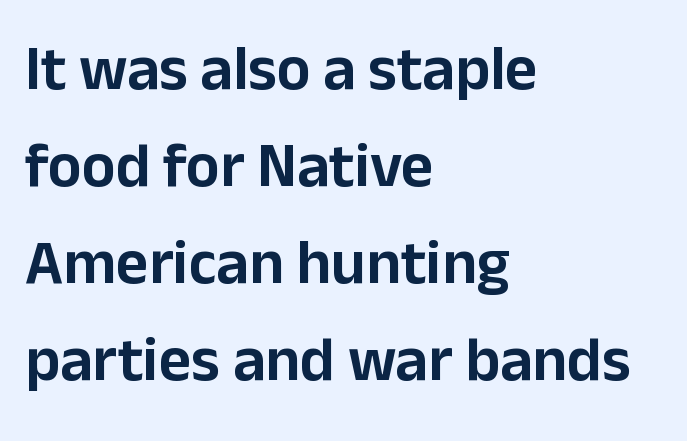
You can tell from the bare stems that sans-serif type was used. A typesetter would call this proportional, since set widths differ per character. The rows are spaced the way most documents space them. This rendering leaves character spacing at its baseline value.
